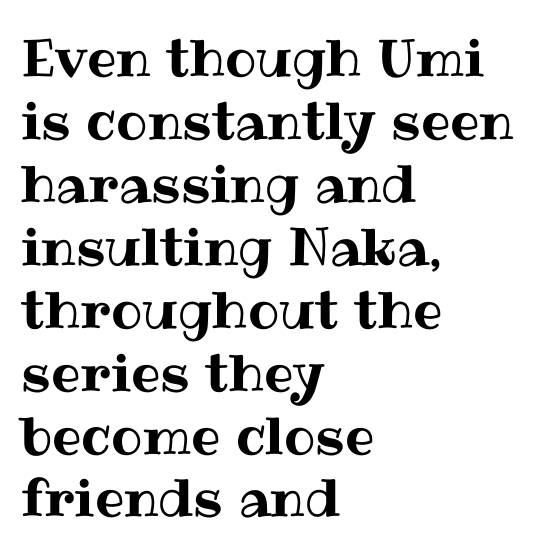
Decoration check: the copy has no underline. Nobody touched the tracking dial on this one. The letters stand upright; this is a roman face. Horizontal alignment here is leftward, the default for most running prose.
